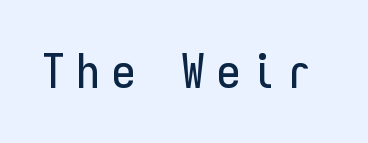
Q: Is the text italic (slanted)? A: No, it is upright.
Q: Is the typeface a serif or a sans-serif typeface? A: Sans-serif.
Q: Is the text underlined? A: No.
Q: Is the spacing between letters normal or unusually wide? A: Unusually wide.
Q: Width (condensed, normal, or wide)? A: Condensed.
Q: Stroke contrast? A: Low.
Q: x-height? A: Medium.
Q: Monospaced? A: Yes.
